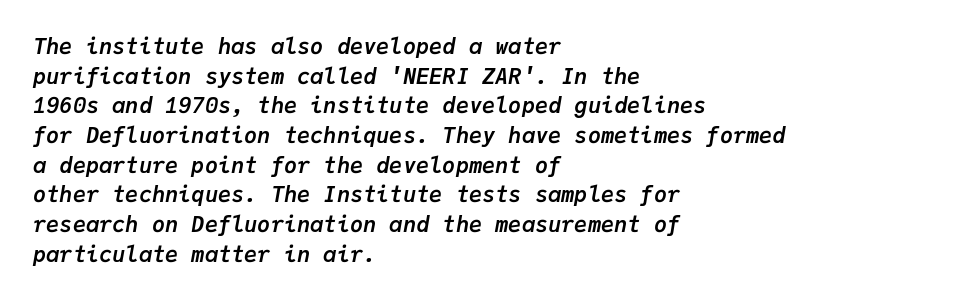
The image shows 22 px bold type, italic (leaning right); set left-aligned, normal line spacing (1.35x), normal letter spacing, not underlined.
